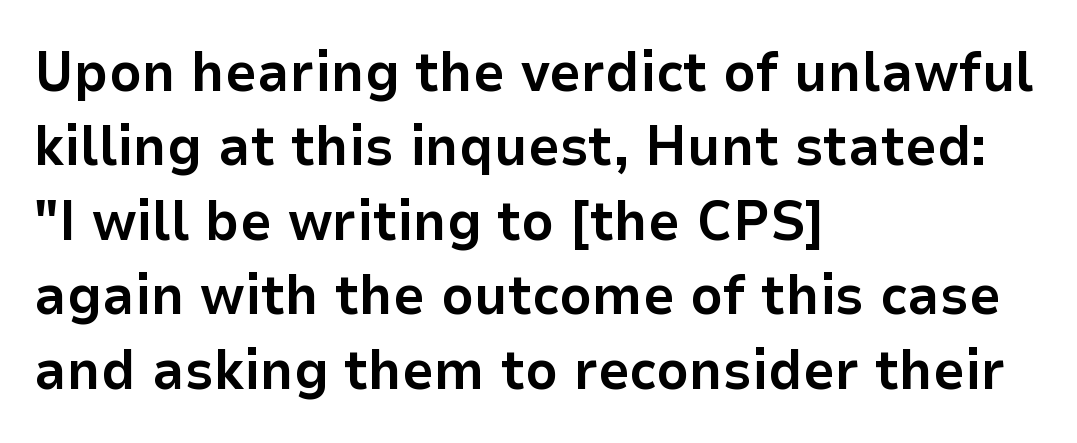
The image shows 56 px bold sans-serif type, upright; set left-aligned, normal line spacing (1.33x), normal letter spacing, not underlined; low stroke contrast and a medium x-height.
